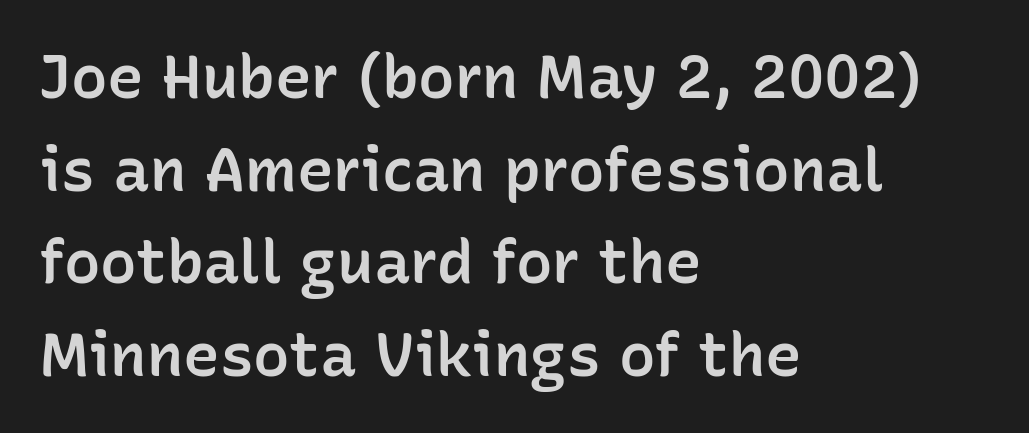
Normally led — the rows are evenly, conventionally spaced. Underline: absent. This is moderately heavy type, rendered in semibold. This rendering uses left alignment, leaving the right contour irregular. Between one letter and the next there's only the usual sliver of space.
